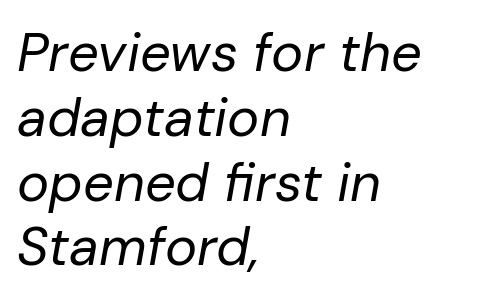
Q: Is the text bold? A: No.
Q: Is the text italic (slanted)? A: Yes, it leans right by about 10 degrees.
Q: Is the text underlined? A: No.
Q: How is the paragraph aligned? A: Left-aligned.
Q: Is the spacing between letters normal or unusually wide? A: Normal.
Q: Width (condensed, normal, or wide)? A: Normal.
Q: Stroke contrast? A: Low.
Q: x-height? A: Medium.
Q: Monospaced? A: No.
